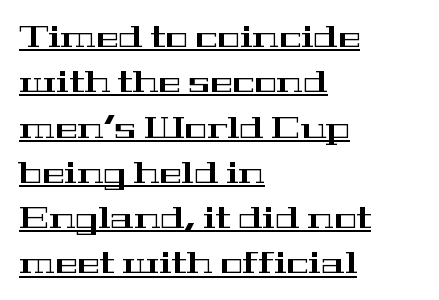
Q: Is the text italic (slanted)? A: No, it is upright.
Q: Is the typeface a serif or a sans-serif typeface? A: Serif.
Q: Is the text underlined? A: Yes.
Q: How is the paragraph aligned? A: Left-aligned.
Q: Is the spacing between letters normal or unusually wide? A: Normal.
Q: Is the spacing between lines tight, normal or loose? A: Normal.
Q: Width (condensed, normal, or wide)? A: Wide.
Q: Stroke contrast? A: High.
Q: x-height? A: Medium.
Q: Monospaced? A: No.
